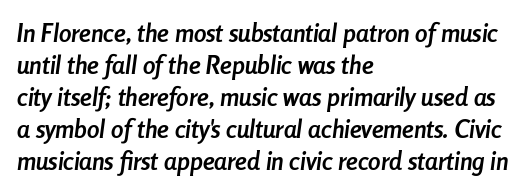
Q: Is the text bold? A: Yes.
Q: Is the text italic (slanted)? A: Yes, it leans right by about 8 degrees.
Q: Is the text underlined? A: No.
Q: How is the paragraph aligned? A: Left-aligned.
Q: Is the spacing between letters normal or unusually wide? A: Normal.
Q: Is the spacing between lines tight, normal or loose? A: Normal.
